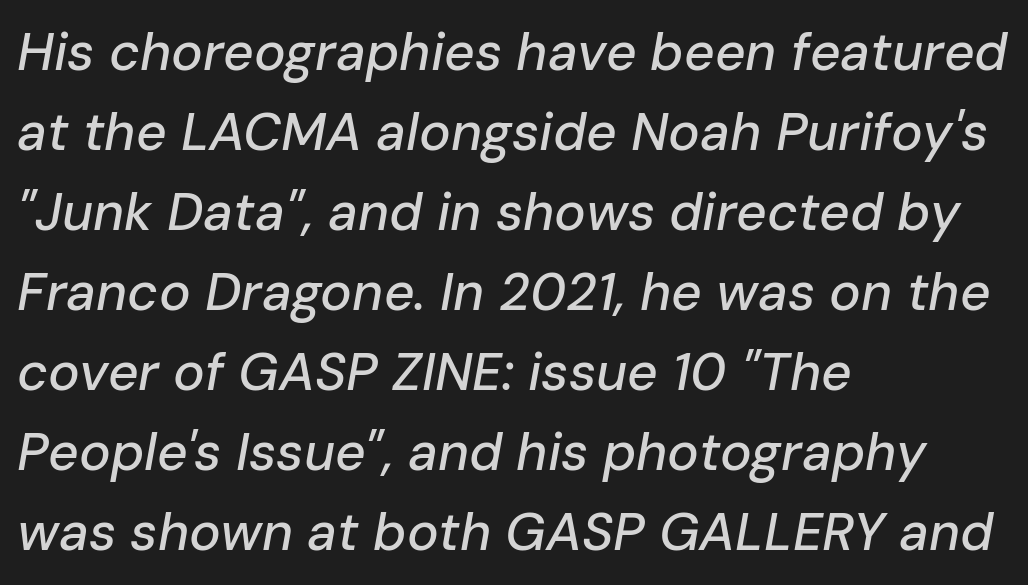
You could not count columns in this text — the font is proportionally spaced. Tracking value appears to be zero — textbook default spacing. This sample keeps an unexceptional amount of space between lines. A typesetter would mark this as italic. Any mark beneath the type? The region is blank.
